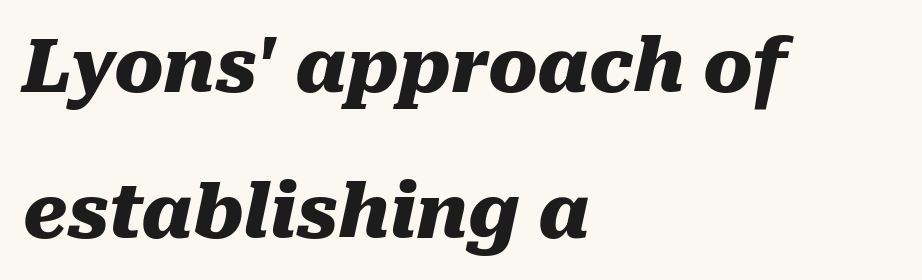
{"italic": "yes", "lean": "right", "slant_degrees": 10, "bold": "yes", "weight": "heavy", "width": "normal", "stroke_contrast": "medium", "x_height": "medium", "monospaced": "no", "underline": "no", "align": "left", "line_spacing": "loose", "line_spacing_ratio": 1.97, "letter_spacing": "normal", "letter_spacing_em": 0.0, "glyph_px": 74}
